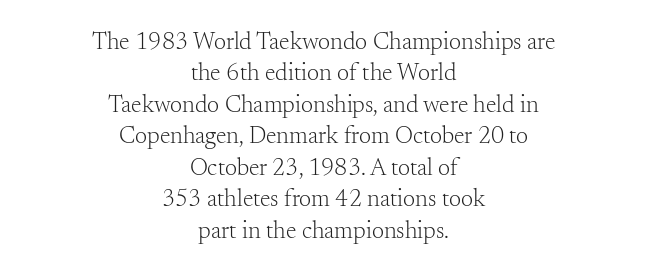
The image shows 24 px text type, upright; set centered, normal line spacing (1.31x), normal letter spacing, not underlined.
